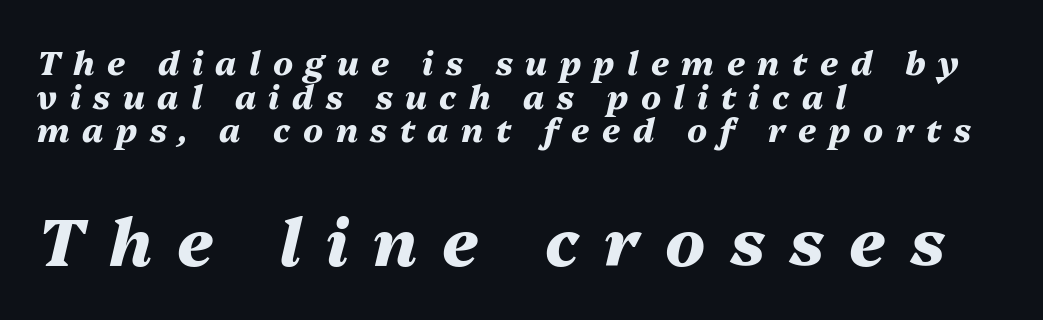
The image shows 66 px heavy type, italic (leaning right); set left-aligned, tight line spacing (1.02x), unusually wide letter spacing (+0.38 em), not underlined; the second (bottom) block is 2.0x larger; medium stroke contrast and a medium x-height.
